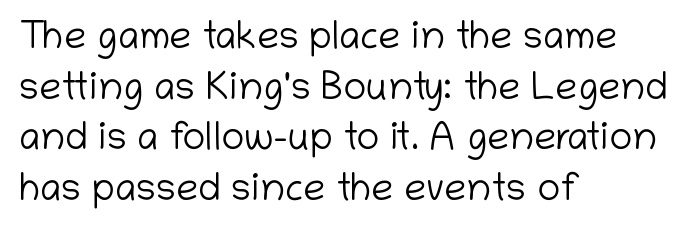
{"serif": "no", "italic": "no", "bold": "no", "weight": "light", "width": "normal", "stroke_contrast": "low", "x_height": "medium", "monospaced": "no", "underline": "no", "align": "left", "line_spacing": "normal", "line_spacing_ratio": 1.3, "letter_spacing": "normal", "letter_spacing_em": 0.0, "glyph_px": 39}
